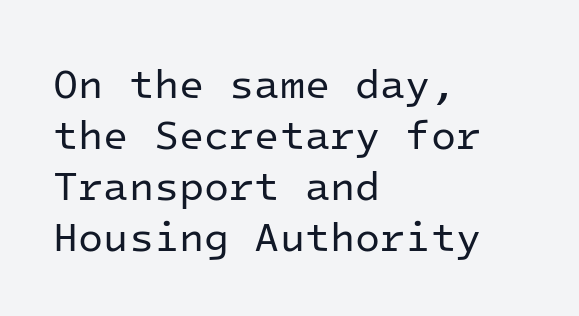
Stroke thickness stays within the range of a standard reading face or lighter. Observe the absence of serifs on each vertical stroke in this sample. Descender tails drop into unmarked territory. Notice how the passage keeps a crisp vertical edge on the left only. Posture: upright roman.
